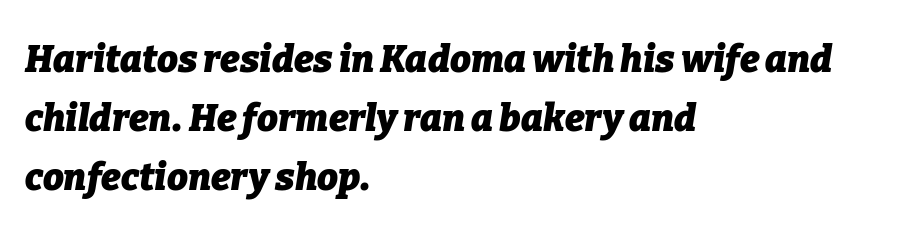
Q: Is the text bold? A: Yes.
Q: Is the text italic (slanted)? A: Yes, it leans right by about 9 degrees.
Q: Is the text underlined? A: No.
Q: How is the paragraph aligned? A: Left-aligned.
Q: Is the spacing between letters normal or unusually wide? A: Normal.
Q: Is the spacing between lines tight, normal or loose? A: Normal.
Q: Width (condensed, normal, or wide)? A: Normal.
Q: Stroke contrast? A: Low.
Q: x-height? A: Medium.
Q: Monospaced? A: No.
